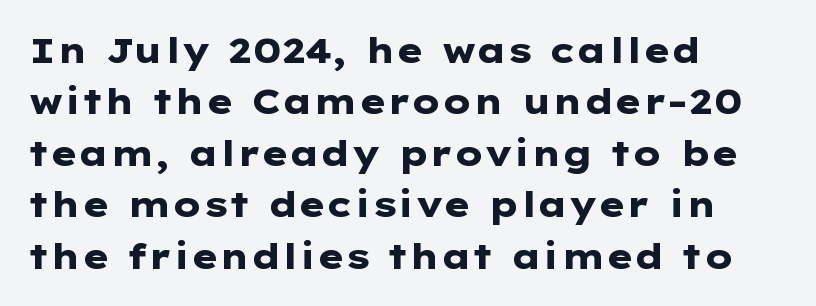
The image shows 35 px heavy, wide sans-serif type, upright; set left-aligned, normal line spacing (1.47x), normal letter spacing, not underlined; low stroke contrast and a medium x-height.
